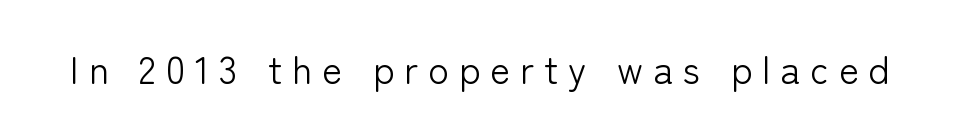
{"serif": "no", "italic": "no", "bold": "no", "weight": "light", "width": "normal", "stroke_contrast": "low", "x_height": "medium", "monospaced": "no", "underline": "no", "letter_spacing": "wide", "letter_spacing_em": 0.26, "glyph_px": 38}
